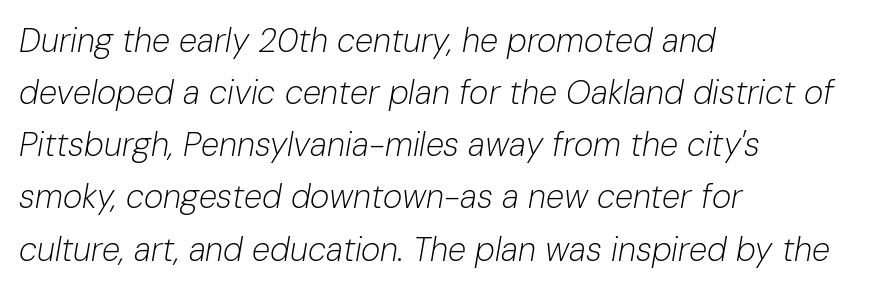
{"italic": "yes", "lean": "right", "slant_degrees": 10, "bold": "no", "weight": "light", "width": "normal", "stroke_contrast": "low", "x_height": "medium", "monospaced": "no", "underline": "no", "align": "left", "line_spacing": "normal", "line_spacing_ratio": 1.58, "letter_spacing": "normal", "letter_spacing_em": 0.0, "glyph_px": 33}
